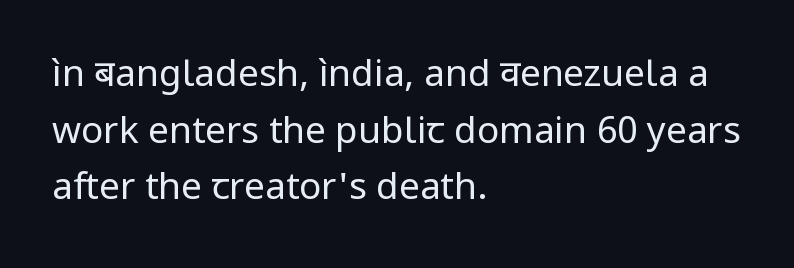
No word sits above an underline. Italic? Not at all — the glyphs are vertical. Note the varied advance widths — an 'i' is clearly narrower than an 'm'. The passage shown is typeset with a sans-serif family. Between one letter and the next there's only the usual sliver of space.
